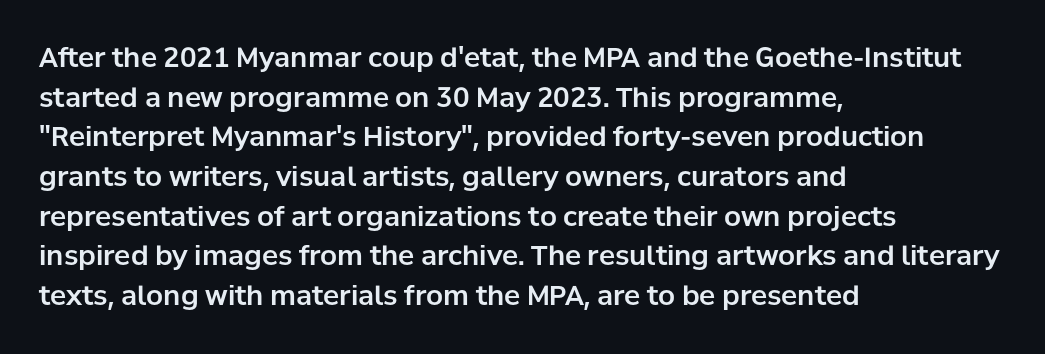
Reading down the column, the eye jumps a familiar distance to each next line. The gaps between neighbouring characters are ordinary and unremarkable. Every character sits straight up, as roman type does. These lines stack with their left ends in a neat column. Bare-footed words on every line.
